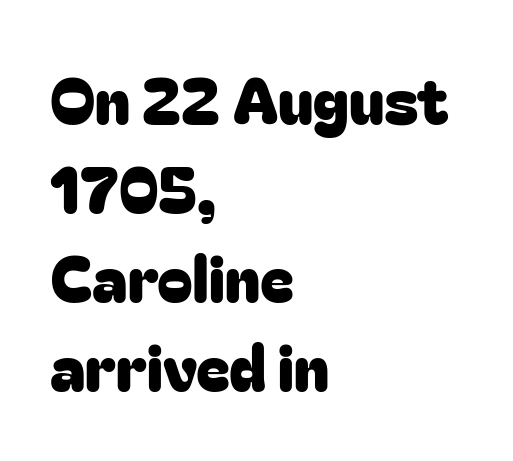
Here the designer chose a conventional face with non-uniform glyph widths. Visually the block forms a straight wall on the left and a jagged coastline on the right. Has an underline been added? It has not. Inter-character spacing is left at the font's built-in metrics. The designer left line spacing at the default.
